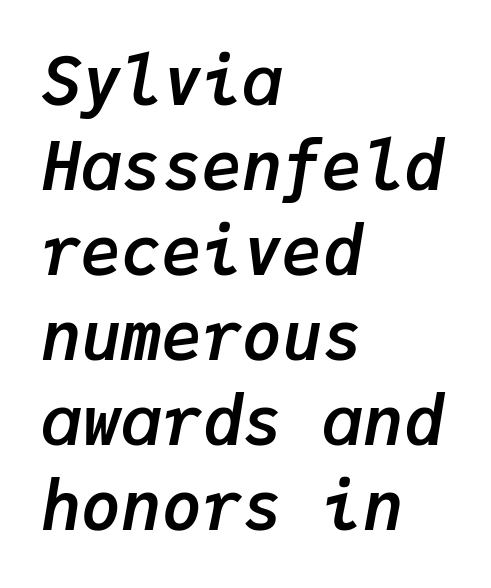
Q: Is the text bold? A: Yes.
Q: Is the text italic (slanted)? A: Yes, it leans right by about 9 degrees.
Q: Is the text underlined? A: No.
Q: How is the paragraph aligned? A: Left-aligned.
Q: Is the spacing between letters normal or unusually wide? A: Normal.
Q: Is the spacing between lines tight, normal or loose? A: Normal.
Q: Width (condensed, normal, or wide)? A: Normal.
Q: Stroke contrast? A: Low.
Q: x-height? A: Medium.
Q: Monospaced? A: Yes.
